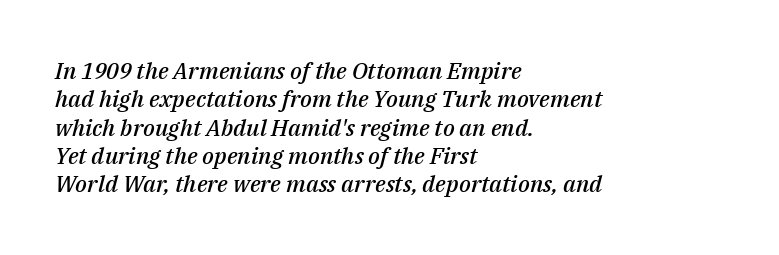
Q: Is the text bold? A: Semi-bold.
Q: Is the text italic (slanted)? A: Yes, it leans right by about 14 degrees.
Q: Is the text underlined? A: No.
Q: How is the paragraph aligned? A: Left-aligned.
Q: Is the spacing between letters normal or unusually wide? A: Normal.
